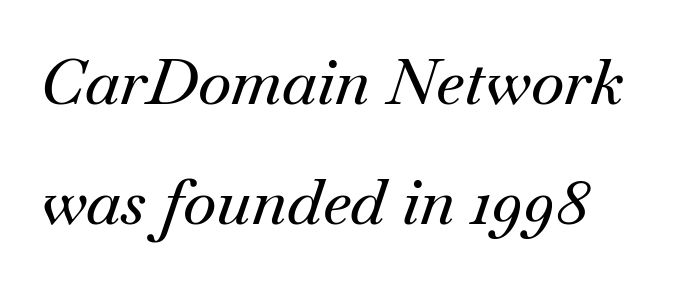
Posture: slanted. Spacing verdict: proportional, widths tailored to each character. What stands out about the letter spacing? Nothing — it is the standard amount. Check under the words: just untouched page. Typographically, this falls in the serif category.
